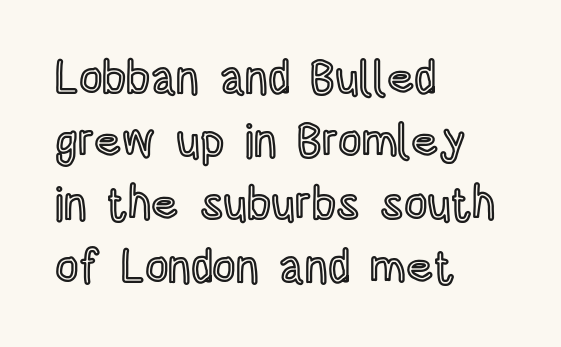
The image shows 46 px condensed type, upright; set left-aligned, normal line spacing (1.37x), normal letter spacing, not underlined; a large x-height.
